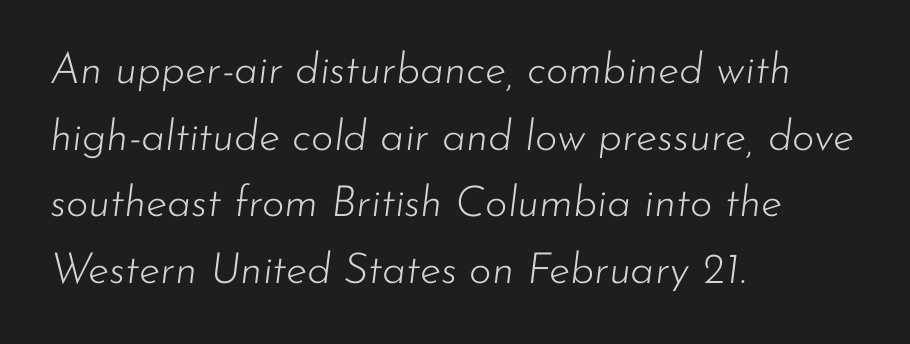
{"italic": "yes", "lean": "right", "slant_degrees": 7, "bold": "no", "weight": "light", "width": "normal", "stroke_contrast": "low", "x_height": "small", "monospaced": "no", "underline": "no", "align": "left", "line_spacing": "normal", "line_spacing_ratio": 1.55, "letter_spacing": "normal", "letter_spacing_em": 0.0, "glyph_px": 43}
